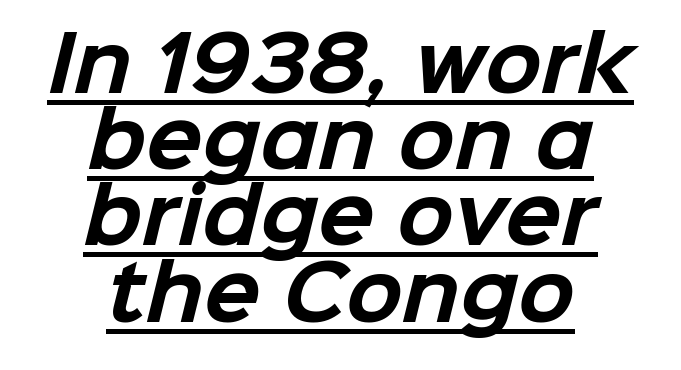
Strokes here are thick enough to call this a true bold. A typesetter would label this face a sans. Spacing verdict: proportional, widths tailored to each character. The passage is arranged like a title page — every line centered.
